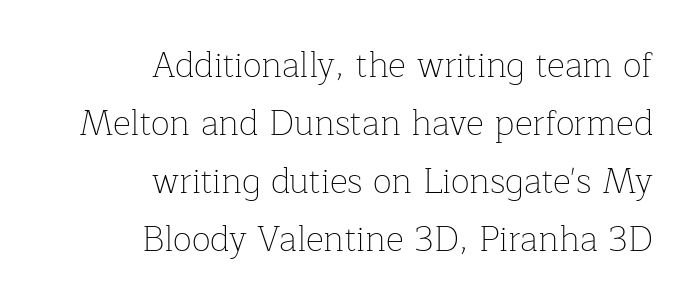
A roman cut, with each character standing at attention. Nobody drew a line under any word here. A typesetter would label this face a serif. Casual observation: everything's shoved over to the right.
